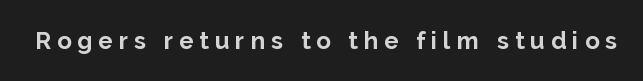
Q: Is the text bold? A: Yes.
Q: Is the text italic (slanted)? A: No, it is upright.
Q: Is the text underlined? A: No.
Q: Is the spacing between letters normal or unusually wide? A: Unusually wide.
